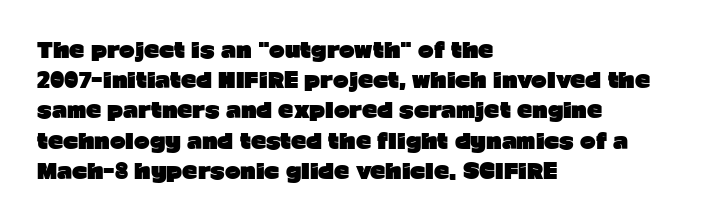
Emphasis by weight is at full strength: bold. Compared with typical body copy, the letter spacing here is the same. The passage shown is not underscored anywhere. Each new line begins a customary step beneath the previous one.
